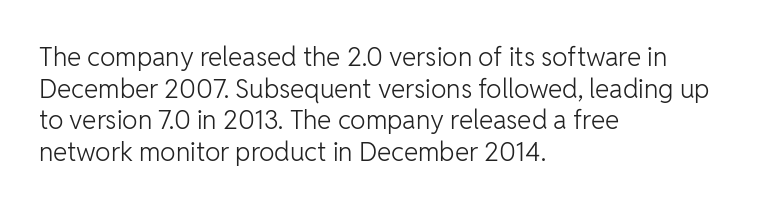
The image shows 26 px text type, upright; set left-aligned, line spacing 1.22x, normal letter spacing, not underlined.
